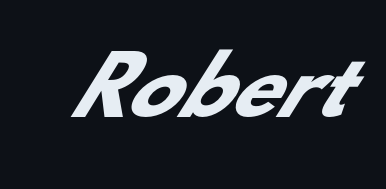
The image shows 77 px heavy sans-serif type; set normal letter spacing, not underlined; low stroke contrast and a small x-height.
